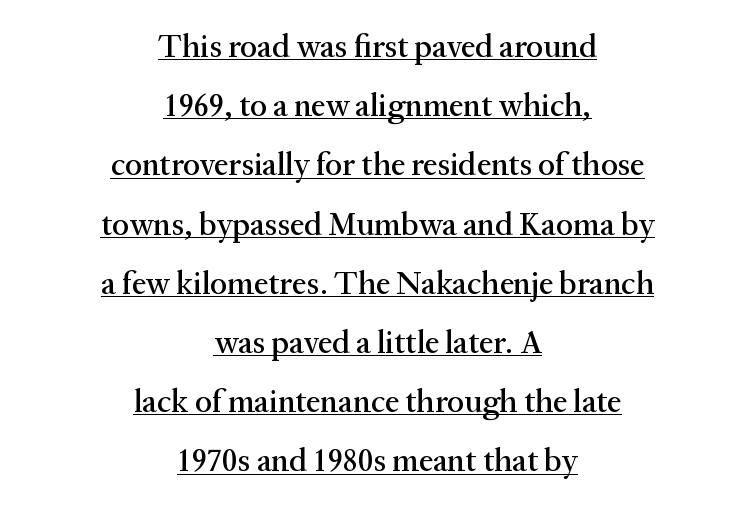
These characters rest on top of a visible drawn line. The letters sit at their default tracking, neither squeezed nor spread. Reading down the block, each line starts at a different indent, mirrored at its end. Tall strokes in this sample are plumb rather than angled. The face used here is proportionally spaced, like ordinary book or web type.
